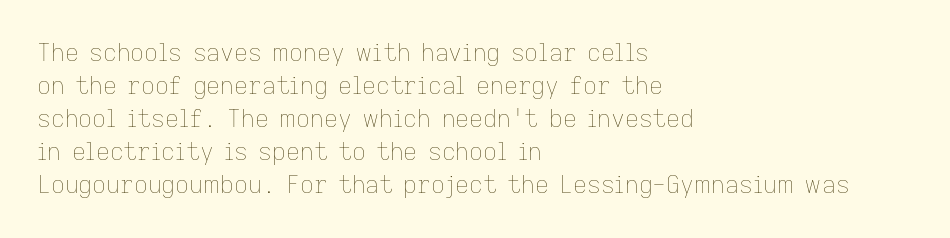
Horizontally, the lines are justified to the leading edge only. A roman cut, with each character standing at attention. The lines sit at an ordinary, default distance from one another. The font sits on the lighter half of the weight spectrum, regular included. Just letters on the line, the space beneath them empty. Standard letterfit; no display-style spreading of the glyphs.
